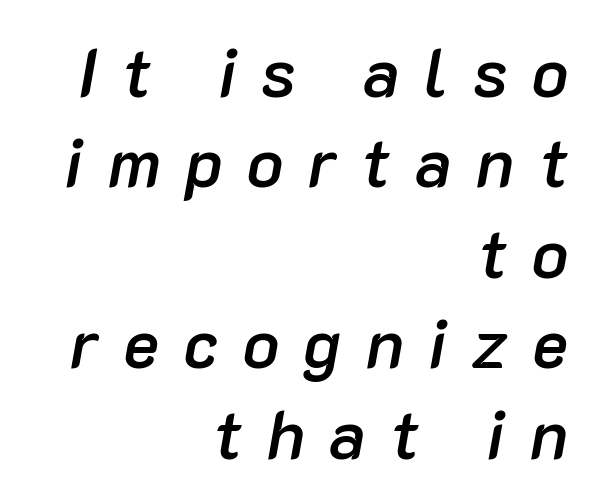
{"italic": "yes", "lean": "right", "slant_degrees": 10, "bold": "semi", "weight": "semibold", "width": "normal", "stroke_contrast": "low", "x_height": "medium", "monospaced": "no", "underline": "no", "align": "right", "line_spacing": "normal", "line_spacing_ratio": 1.33, "letter_spacing": "wide", "letter_spacing_em": 0.36, "glyph_px": 68}
